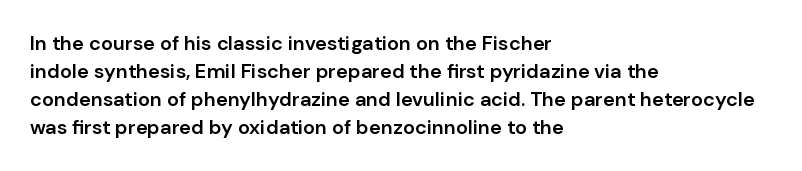
Designer's note — italics off, roman on. How are the letters spaced? Ordinarily, with no added tracking. Heft: intermediate — a semibold. Horizontal bands of white between lines are of average thickness. The typesetter chose a ragged-right arrangement here. Beneath every word, the page is bare.
